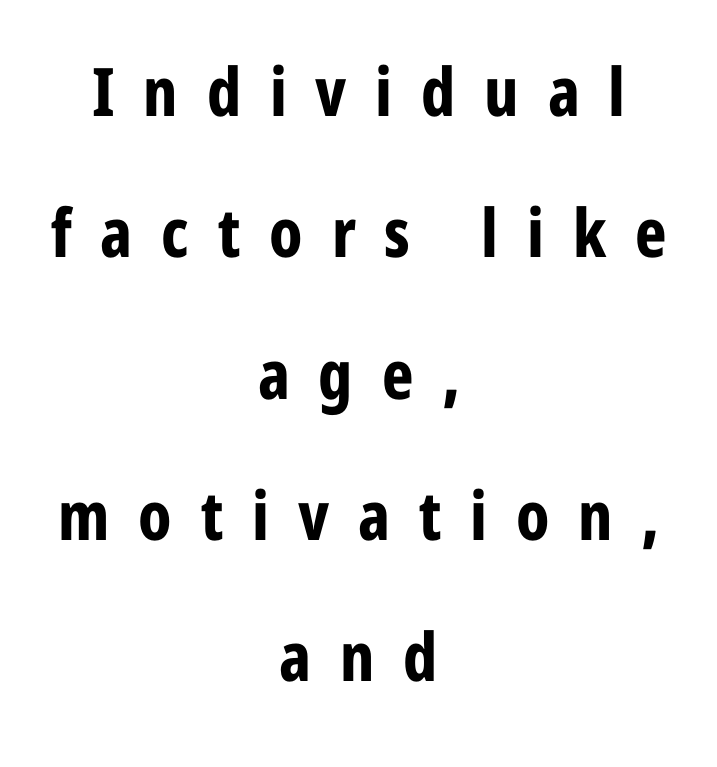
Look at the stroke-to-counter ratio: heavy, a bold. When letters stand straight like this, we call the style roman or upright. Loose tracking; the words dissolve into strings of separated letters. This rendering features lettering with no underline. Proportional: the letters do not fall into vertical columns. In terms of leading, this rendering errs on the spacious side.
